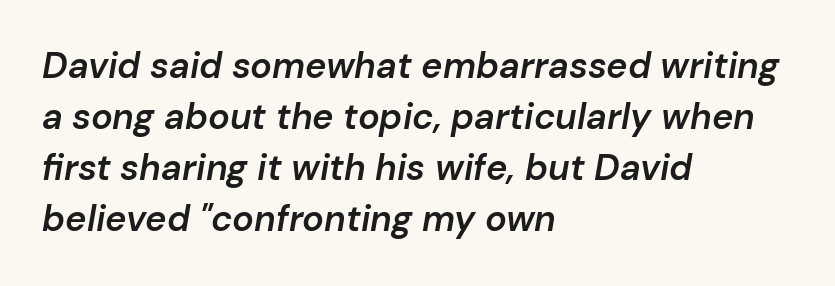
Q: Is the text bold? A: Semi-bold.
Q: Is the text italic (slanted)? A: Yes, it leans right by about 10 degrees.
Q: Is the text underlined? A: No.
Q: How is the paragraph aligned? A: Left-aligned.
Q: Is the spacing between letters normal or unusually wide? A: Normal.
Q: Is the spacing between lines tight, normal or loose? A: Normal.
Q: Width (condensed, normal, or wide)? A: Normal.
Q: Stroke contrast? A: Low.
Q: x-height? A: Medium.
Q: Monospaced? A: No.
